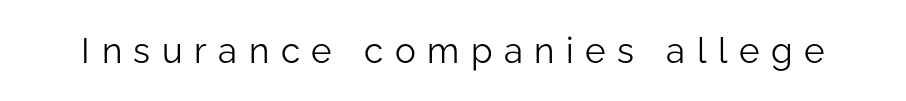
The type family on display is of the sans-serif kind. Quick note: underline off. Is the stroke heavy? The answer is a plain regular-or-lighter. Is there any slant? The stems are plumb.
